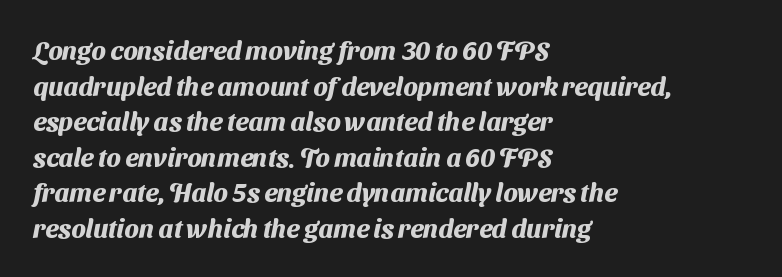
{"bold": "yes", "underline": "no", "align": "left", "line_spacing": "normal", "line_spacing_ratio": 1.37, "letter_spacing": "normal", "letter_spacing_em": 0.0, "glyph_px": 26}
